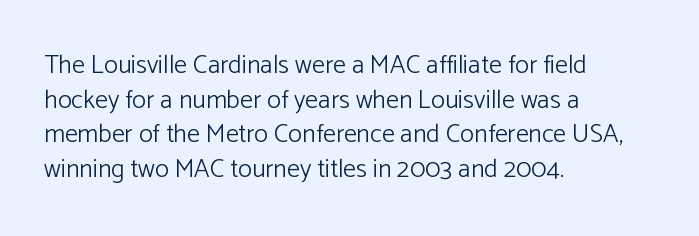
The image shows 26 px text type, upright; set left-aligned, normal line spacing (1.33x), normal letter spacing, not underlined.
